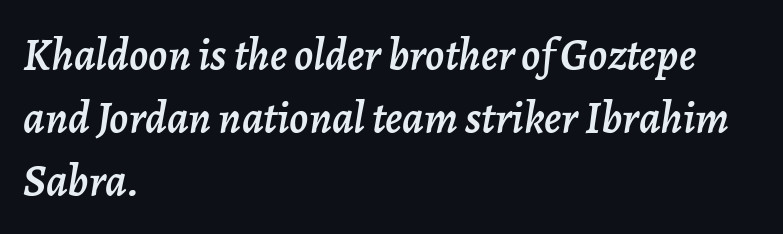
{"italic": "yes", "lean": "right", "slant_degrees": 7, "width": "normal", "stroke_contrast": "low", "x_height": "medium", "monospaced": "no", "underline": "no", "align": "left", "line_spacing": "normal", "line_spacing_ratio": 1.4, "letter_spacing": "normal", "letter_spacing_em": 0.0, "glyph_px": 45}
